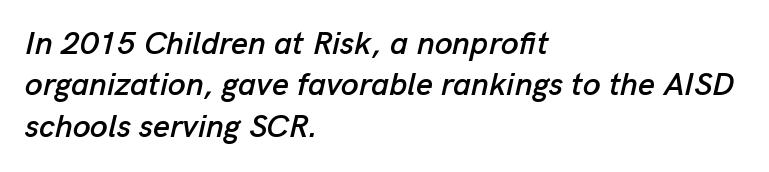
{"italic": "yes", "lean": "right", "slant_degrees": 13, "width": "normal", "stroke_contrast": "low", "x_height": "medium", "monospaced": "no", "underline": "no", "align": "left", "line_spacing": "normal", "line_spacing_ratio": 1.29, "letter_spacing": "normal", "letter_spacing_em": 0.0, "glyph_px": 32}
